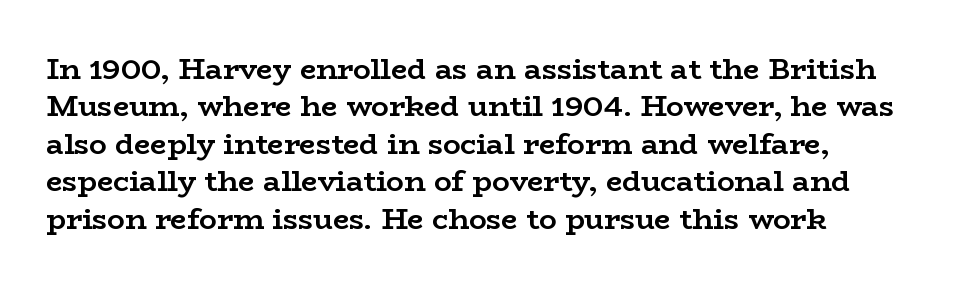
The image shows 29 px semibold, wide serif type, upright; set normal line spacing (1.29x), normal letter spacing, not underlined; low stroke contrast and a medium x-height.
